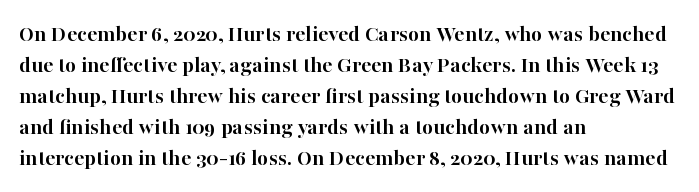
The image shows 24 px bold type, upright; set left-aligned, normal line spacing (1.29x), normal letter spacing, not underlined.
